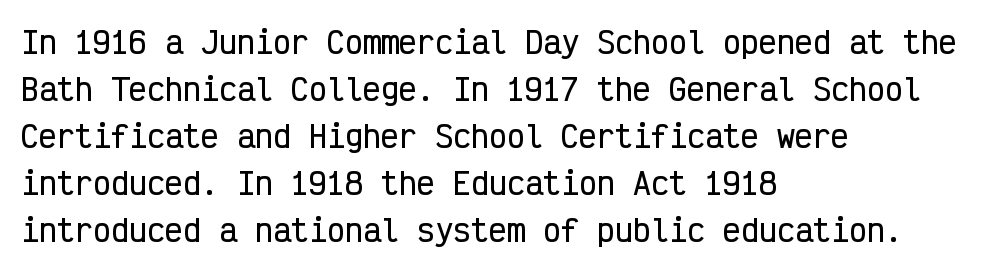
Q: Is the text italic (slanted)? A: No, it is upright.
Q: Is the typeface a serif or a sans-serif typeface? A: Sans-serif.
Q: Is the text underlined? A: No.
Q: How is the paragraph aligned? A: Left-aligned.
Q: Is the spacing between letters normal or unusually wide? A: Normal.
Q: Is the spacing between lines tight, normal or loose? A: Normal.
Q: Width (condensed, normal, or wide)? A: Condensed.
Q: Stroke contrast? A: Low.
Q: x-height? A: Medium.
Q: Monospaced? A: Yes.
